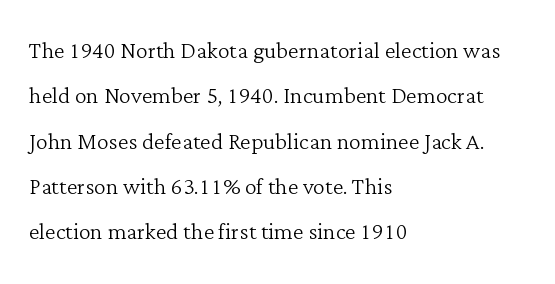
The passage shown stacks its lines at a standard gap. Is the letter spacing exaggerated? No — it looks like the ordinary default. Line beginnings align vertically; line endings do not. Check under the words: just untouched page.
